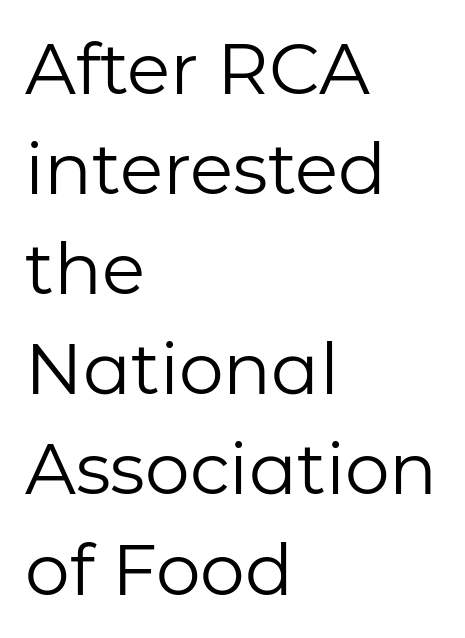
Q: Is the text bold? A: No.
Q: Is the text italic (slanted)? A: No, it is upright.
Q: Is the typeface a serif or a sans-serif typeface? A: Sans-serif.
Q: Is the text underlined? A: No.
Q: How is the paragraph aligned? A: Left-aligned.
Q: Is the spacing between letters normal or unusually wide? A: Normal.
Q: Is the spacing between lines tight, normal or loose? A: Normal.
Q: Width (condensed, normal, or wide)? A: Normal.
Q: Stroke contrast? A: Low.
Q: x-height? A: Medium.
Q: Monospaced? A: No.
